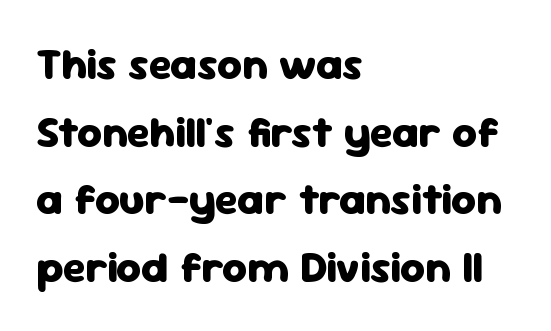
{"serif": "no", "italic": "no", "bold": "yes", "weight": "heavy", "width": "normal", "stroke_contrast": "low", "x_height": "medium", "monospaced": "no", "underline": "no", "align": "left", "line_spacing": "normal", "line_spacing_ratio": 1.57, "letter_spacing": "normal", "letter_spacing_em": 0.0, "glyph_px": 43}
